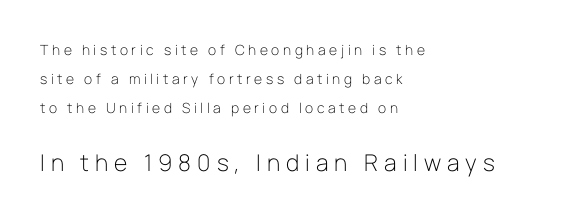
{"italic": "no", "bold": "no", "underline": "no", "align": "left", "line_spacing": "loose", "line_spacing_ratio": 2.08, "letter_spacing": "wide", "letter_spacing_em": 0.26, "larger_block": "second", "size_ratio": 1.64, "glyph_px": 23}
